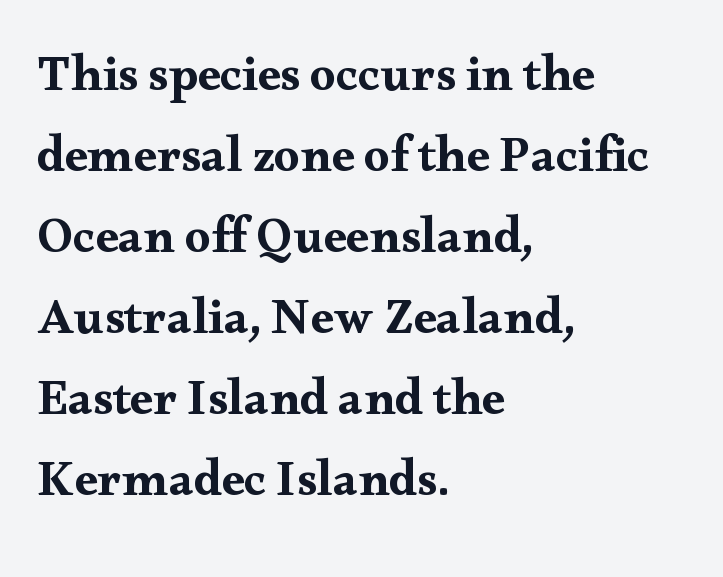
The characters display serif detailing at their extremities. The strip under each line holds only bare page. Observe the ordinary spacing: letters are neighbours, not strangers. The space between consecutive lines is moderate.
